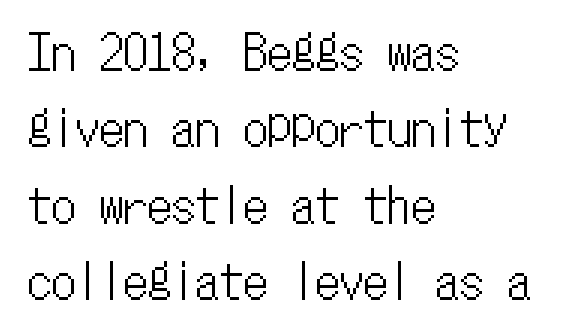
Q: Is the text italic (slanted)? A: No, it is upright.
Q: Is the text underlined? A: No.
Q: How is the paragraph aligned? A: Left-aligned.
Q: Is the spacing between letters normal or unusually wide? A: Normal.
Q: Is the spacing between lines tight, normal or loose? A: Normal.
Q: Width (condensed, normal, or wide)? A: Condensed.
Q: Stroke contrast? A: Low.
Q: x-height? A: Medium.
Q: Monospaced? A: Yes.
